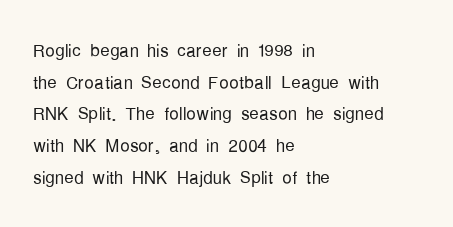
Q: Is the text bold? A: No.
Q: Is the text italic (slanted)? A: No, it is upright.
Q: Is the text underlined? A: No.
Q: How is the paragraph aligned? A: Left-aligned.
Q: Is the spacing between letters normal or unusually wide? A: Normal.
Q: Is the spacing between lines tight, normal or loose? A: Normal.
